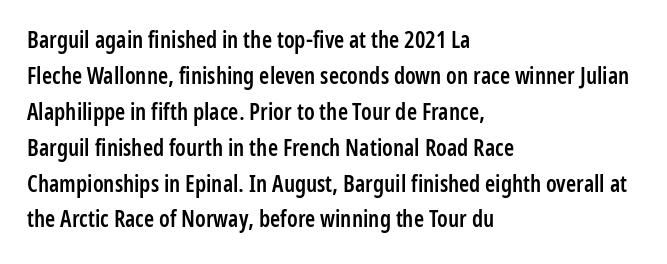
Visually the block forms a straight wall on the left and a jagged coastline on the right. Bold? Not quite — semibold, heavier than regular but stopping short. Horizontal bands of white between lines are of average thickness. Inter-character spacing is left at the font's built-in metrics.
